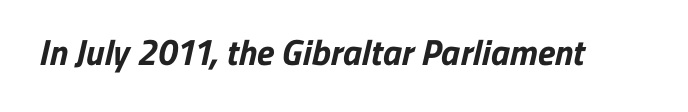
The image shows 36 px bold sans-serif type; set normal letter spacing, not underlined; low stroke contrast and a medium x-height.
